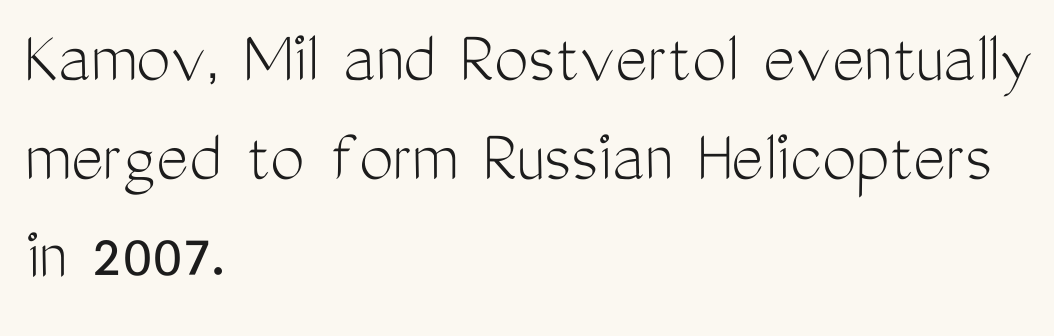
{"serif": "no", "italic": "no", "bold": "no", "weight": "light", "width": "condensed", "stroke_contrast": "medium", "x_height": "medium", "monospaced": "no", "underline": "no", "align": "left", "line_spacing": "normal", "line_spacing_ratio": 1.28, "letter_spacing": "normal", "letter_spacing_em": 0.0, "glyph_px": 77}
